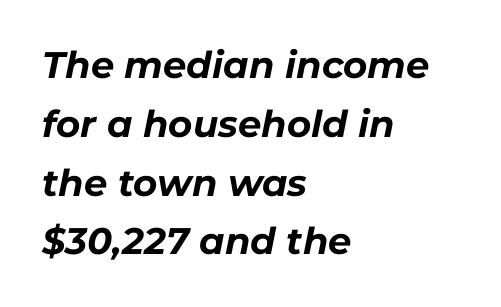
The image shows 37 px bold type, italic (leaning right); set left-aligned, normal line spacing (1.59x), normal letter spacing, not underlined; low stroke contrast and a medium x-height.
